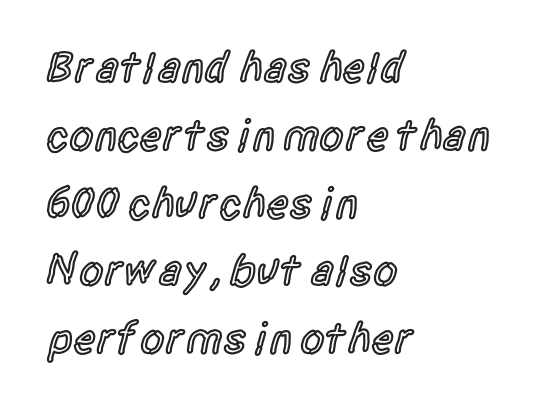
{"serif": "no", "bold": "semi", "weight": "semibold", "width": "condensed", "x_height": "large", "monospaced": "no", "underline": "no", "align": "left", "line_spacing": "normal", "line_spacing_ratio": 1.54, "letter_spacing": "normal", "letter_spacing_em": 0.0, "glyph_px": 44}
